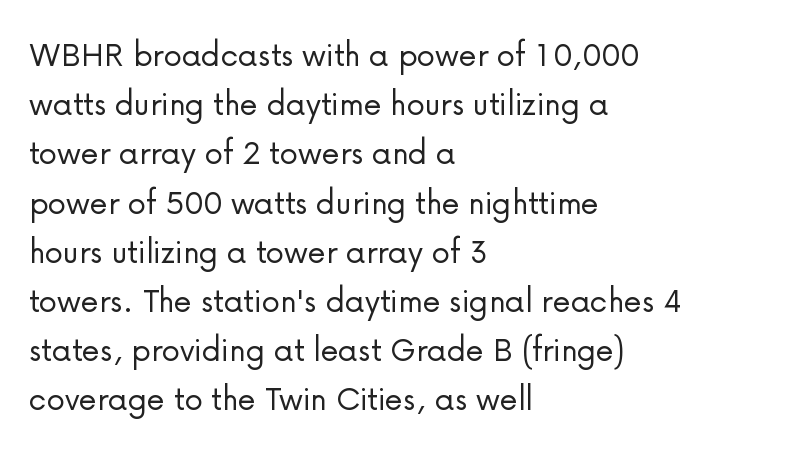
{"serif": "no", "italic": "no", "bold": "no", "weight": "light", "width": "normal", "stroke_contrast": "low", "x_height": "medium", "monospaced": "no", "underline": "no", "align": "left", "line_spacing": "normal", "line_spacing_ratio": 1.33, "letter_spacing": "normal", "letter_spacing_em": 0.0, "glyph_px": 37}
